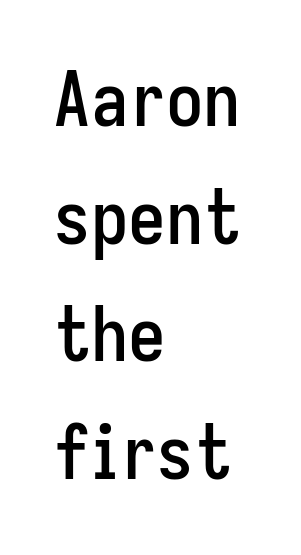
Line spacing here is normal. Here the designer chose a conventional face with non-uniform glyph widths. Regarding serifs, this sample does without them. Observe the ordinary spacing: letters are neighbours, not strangers. The rag falls on the right side of this text block.
